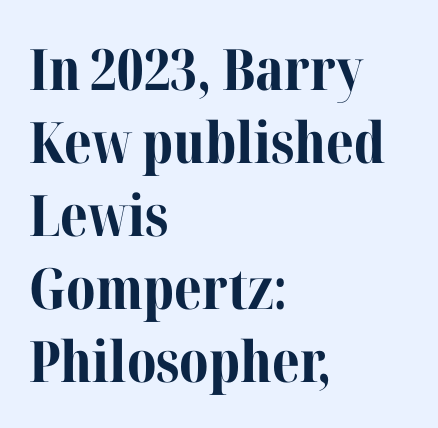
Q: Is the text bold? A: Yes.
Q: Is the text italic (slanted)? A: No, it is upright.
Q: Is the typeface a serif or a sans-serif typeface? A: Serif.
Q: Is the text underlined? A: No.
Q: How is the paragraph aligned? A: Left-aligned.
Q: Is the spacing between letters normal or unusually wide? A: Normal.
Q: Is the spacing between lines tight, normal or loose? A: Normal.
Q: Width (condensed, normal, or wide)? A: Normal.
Q: Stroke contrast? A: Medium.
Q: x-height? A: Medium.
Q: Monospaced? A: No.
